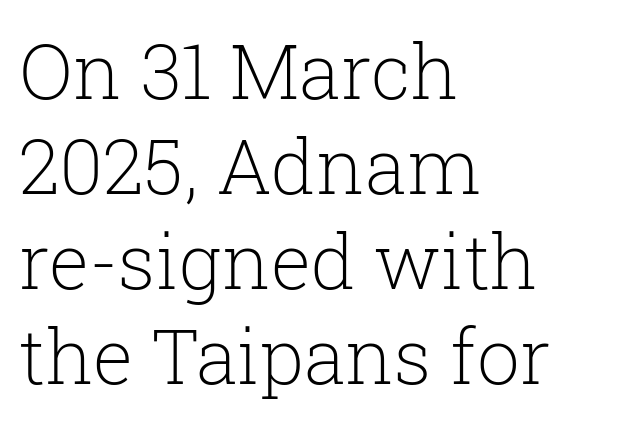
The image shows 76 px light serif type, upright; set left-aligned, normal line spacing (1.25x), normal letter spacing, not underlined; low stroke contrast and a medium x-height.
